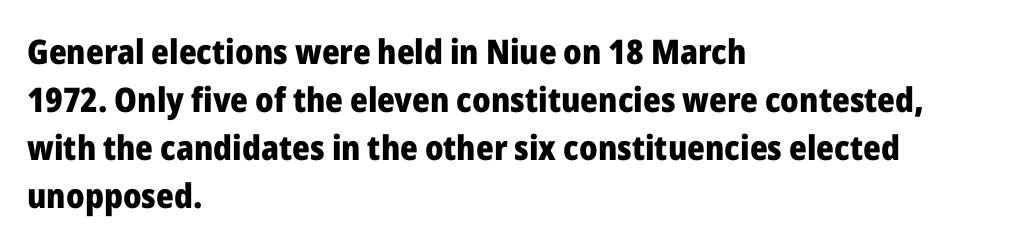
{"serif": "no", "italic": "no", "bold": "yes", "weight": "heavy", "width": "normal", "stroke_contrast": "low", "x_height": "medium", "monospaced": "no", "underline": "no", "align": "left", "line_spacing": "normal", "line_spacing_ratio": 1.41, "letter_spacing": "normal", "letter_spacing_em": 0.0, "glyph_px": 34}
